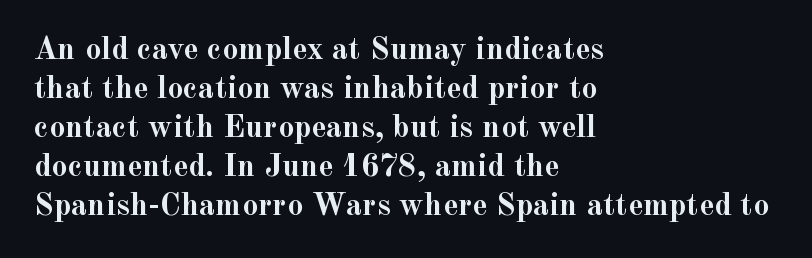
Q: Is the text bold? A: Yes.
Q: Is the text italic (slanted)? A: No, it is upright.
Q: Is the typeface a serif or a sans-serif typeface? A: Serif.
Q: Is the text underlined? A: No.
Q: How is the paragraph aligned? A: Left-aligned.
Q: Is the spacing between letters normal or unusually wide? A: Normal.
Q: Width (condensed, normal, or wide)? A: Normal.
Q: x-height? A: Small.
Q: Monospaced? A: No.
